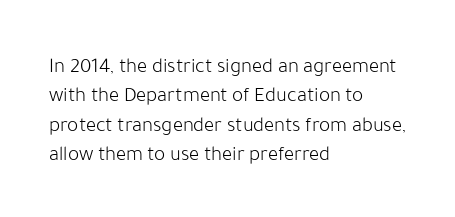
Q: Is the text bold? A: No.
Q: Is the text italic (slanted)? A: No, it is upright.
Q: Is the text underlined? A: No.
Q: How is the paragraph aligned? A: Left-aligned.
Q: Is the spacing between letters normal or unusually wide? A: Normal.
Q: Is the spacing between lines tight, normal or loose? A: Normal.
